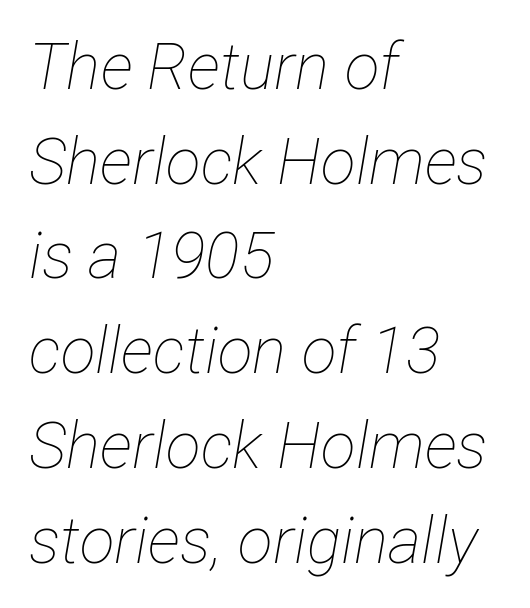
The image shows 64 px thin, condensed type, italic (leaning right); set left-aligned, normal line spacing (1.48x), normal letter spacing, not underlined; low stroke contrast and a medium x-height.
